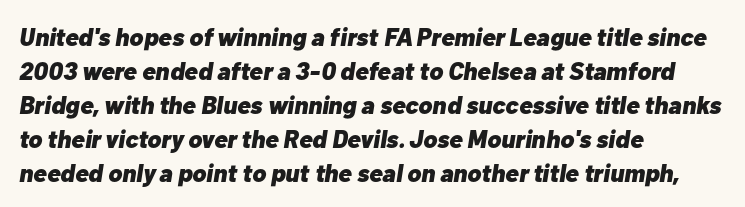
{"italic": "yes", "lean": "right", "slant_degrees": 10, "bold": "yes", "underline": "no", "align": "left", "line_spacing": "normal", "line_spacing_ratio": 1.36, "letter_spacing": "normal", "letter_spacing_em": 0.0, "glyph_px": 25}
